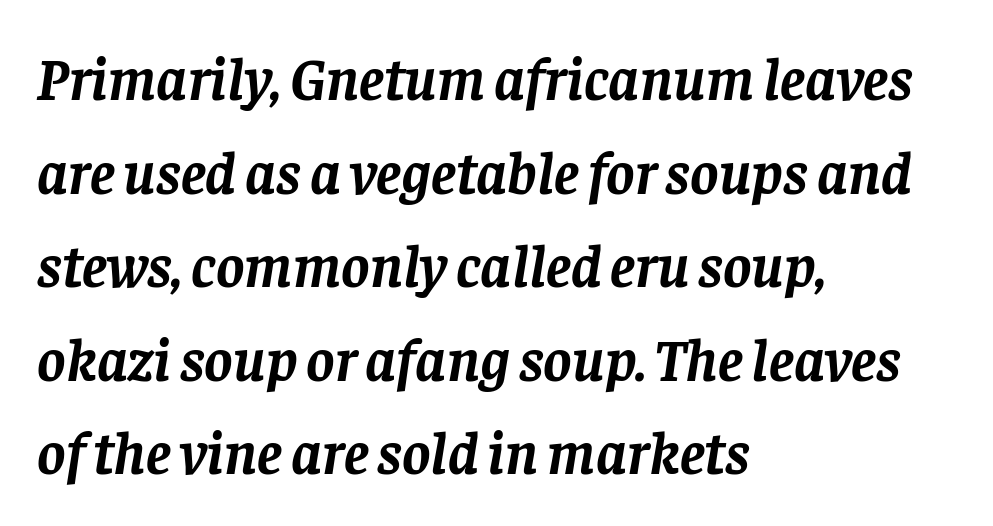
{"serif": "yes", "italic": "yes", "lean": "right", "slant_degrees": 8, "bold": "yes", "weight": "semibold", "width": "normal", "stroke_contrast": "low", "x_height": "large", "monospaced": "no", "underline": "no", "align": "left", "line_spacing": "normal", "line_spacing_ratio": 1.56, "letter_spacing": "normal", "letter_spacing_em": 0.0, "glyph_px": 60}
